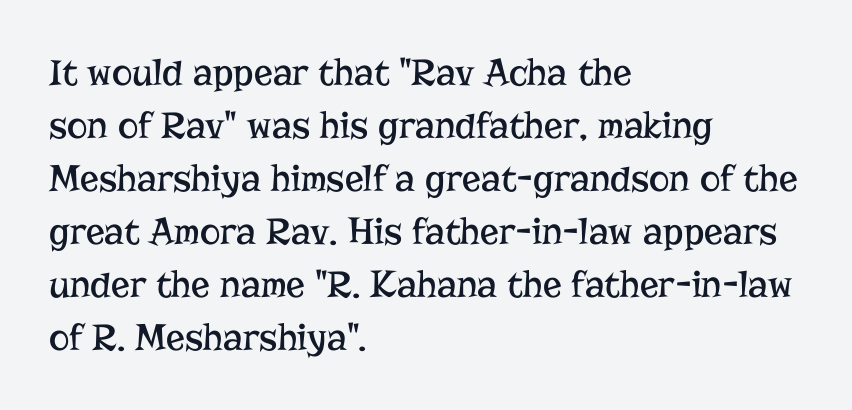
{"serif": "yes", "italic": "no", "bold": "no", "weight": "regular", "width": "normal", "stroke_contrast": "low", "x_height": "medium", "monospaced": "no", "underline": "no", "align": "left", "line_spacing": "normal", "line_spacing_ratio": 1.36, "letter_spacing": "normal", "letter_spacing_em": 0.0, "glyph_px": 39}
